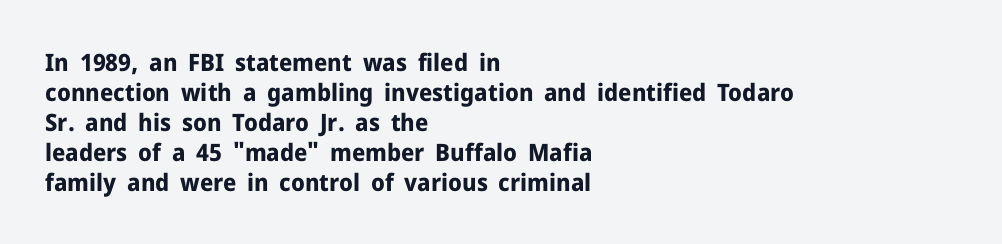
{"italic": "no", "bold": "yes", "underline": "no", "align": "left", "line_spacing": "normal", "line_spacing_ratio": 1.25, "letter_spacing": "normal", "letter_spacing_em": 0.0, "glyph_px": 24}
